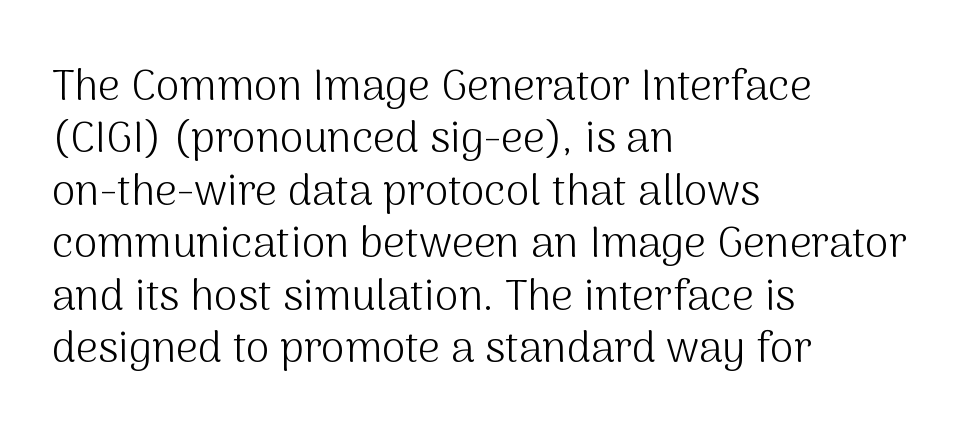
The image shows 43 px light sans-serif type, upright; set left-aligned, line spacing 1.22x, normal letter spacing, not underlined; medium stroke contrast and a medium x-height.
